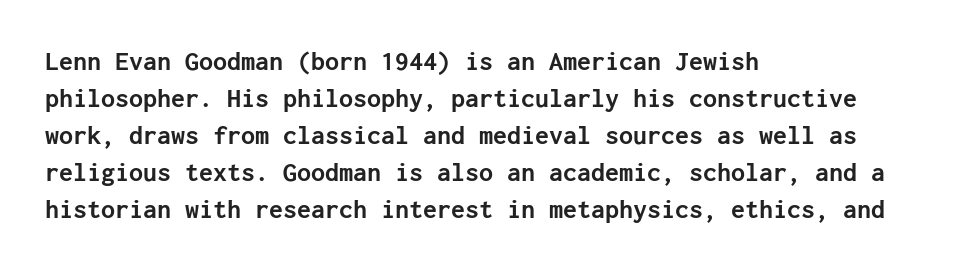
The image shows 28 px semibold sans-serif type, upright; set left-aligned, normal line spacing (1.32x), normal letter spacing, not underlined; low stroke contrast and a medium x-height.
